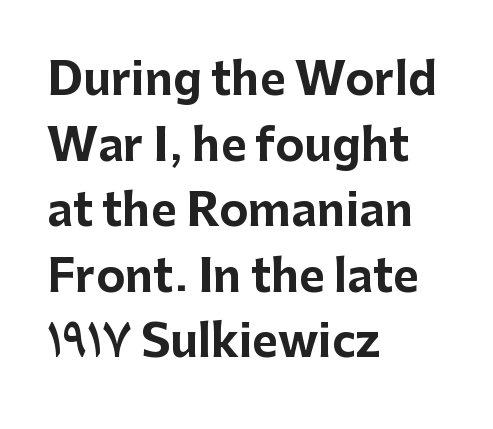
Q: Is the text bold? A: Yes.
Q: Is the text italic (slanted)? A: No, it is upright.
Q: Is the typeface a serif or a sans-serif typeface? A: Sans-serif.
Q: Is the text underlined? A: No.
Q: How is the paragraph aligned? A: Left-aligned.
Q: Is the spacing between letters normal or unusually wide? A: Normal.
Q: Is the spacing between lines tight, normal or loose? A: Normal.
Q: Width (condensed, normal, or wide)? A: Normal.
Q: Stroke contrast? A: Low.
Q: x-height? A: Medium.
Q: Monospaced? A: No.
